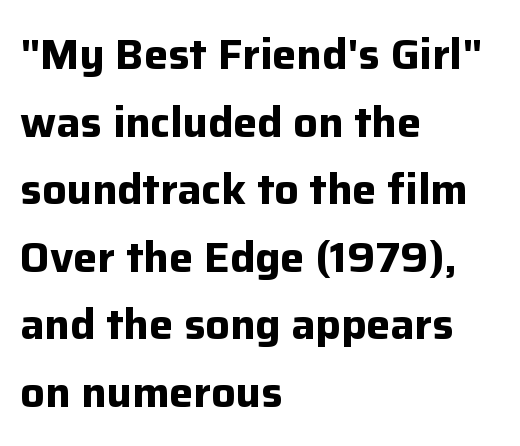
The image shows 43 px bold sans-serif type, upright; set left-aligned, normal line spacing (1.57x), normal letter spacing, not underlined; low stroke contrast and a medium x-height.
